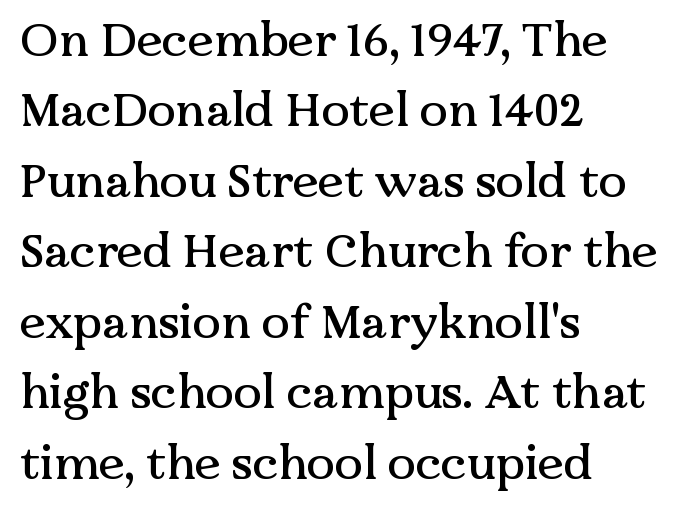
{"serif": "yes", "italic": "no", "width": "normal", "stroke_contrast": "medium", "x_height": "medium", "monospaced": "no", "underline": "no", "align": "left", "line_spacing": "normal", "line_spacing_ratio": 1.5, "letter_spacing": "normal", "letter_spacing_em": 0.0, "glyph_px": 47}
